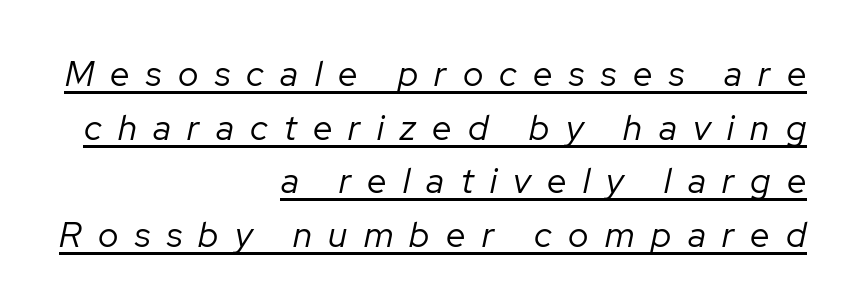
Q: Is the text bold? A: No.
Q: Is the text italic (slanted)? A: Yes, it leans right by about 12 degrees.
Q: Is the text underlined? A: Yes.
Q: How is the paragraph aligned? A: Right-aligned.
Q: Is the spacing between letters normal or unusually wide? A: Unusually wide.
Q: Is the spacing between lines tight, normal or loose? A: Normal.
Q: Width (condensed, normal, or wide)? A: Normal.
Q: Stroke contrast? A: Low.
Q: x-height? A: Medium.
Q: Monospaced? A: No.
